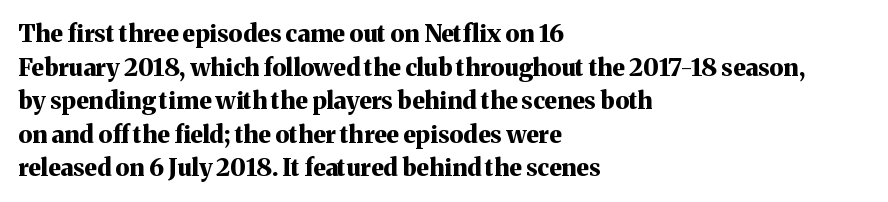
{"italic": "no", "bold": "yes", "underline": "no", "align": "left", "line_spacing": "normal", "line_spacing_ratio": 1.4, "letter_spacing": "normal", "letter_spacing_em": 0.0, "glyph_px": 24}
